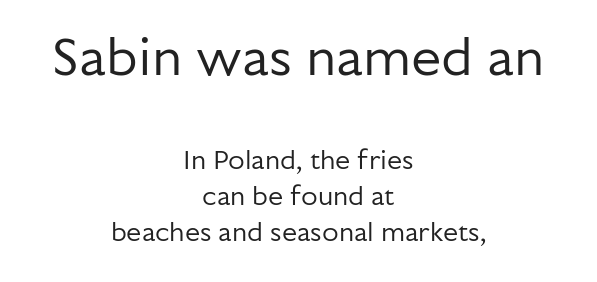
Q: Is the text bold? A: No.
Q: Is the text italic (slanted)? A: No, it is upright.
Q: Is the typeface a serif or a sans-serif typeface? A: Sans-serif.
Q: Is the text underlined? A: No.
Q: How is the paragraph aligned? A: Centered.
Q: Is the spacing between letters normal or unusually wide? A: Normal.
Q: Is the spacing between lines tight, normal or loose? A: Normal.
Q: Which block of text is set in a larger size, the first (top) or the second (bottom)? A: The first (top) one.
Q: Width (condensed, normal, or wide)? A: Normal.
Q: Stroke contrast? A: Low.
Q: x-height? A: Medium.
Q: Monospaced? A: No.
